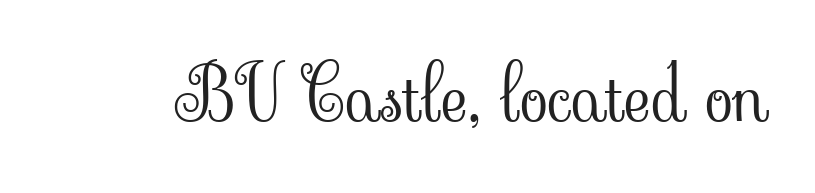
The image shows 74 px light serif type, upright; set normal letter spacing, not underlined; low stroke contrast and a small x-height.
